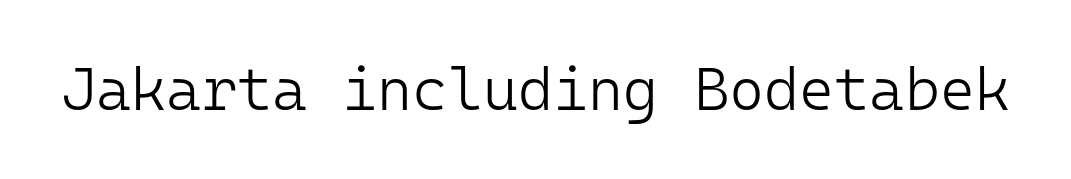
Q: Is the text bold? A: No.
Q: Is the text italic (slanted)? A: No, it is upright.
Q: Is the typeface a serif or a sans-serif typeface? A: Sans-serif.
Q: Is the text underlined? A: No.
Q: Is the spacing between letters normal or unusually wide? A: Normal.
Q: Width (condensed, normal, or wide)? A: Normal.
Q: Stroke contrast? A: Low.
Q: x-height? A: Medium.
Q: Monospaced? A: Yes.
